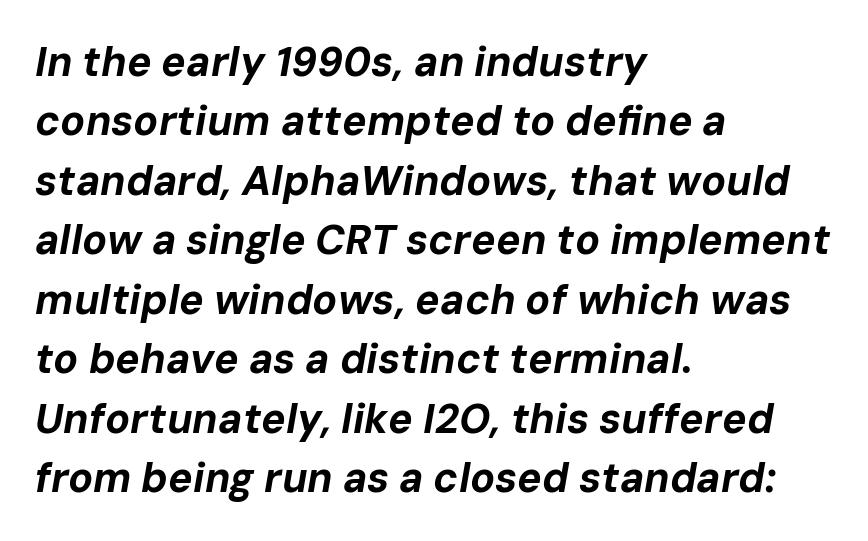
The image shows 41 px bold type, italic (leaning right); set left-aligned, normal line spacing (1.45x), normal letter spacing, not underlined; low stroke contrast and a medium x-height.
